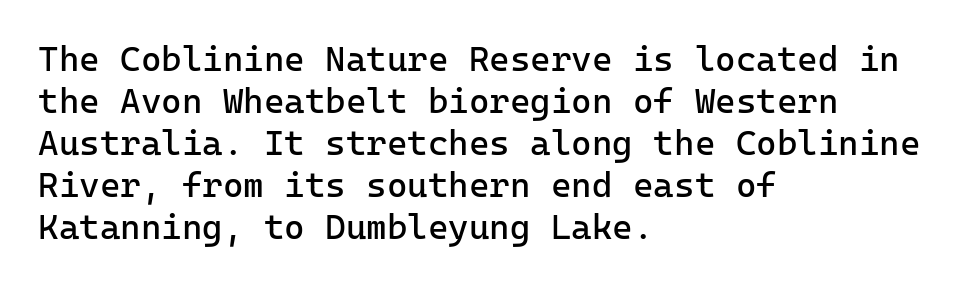
Q: Is the text bold? A: No.
Q: Is the text italic (slanted)? A: No, it is upright.
Q: Is the typeface a serif or a sans-serif typeface? A: Sans-serif.
Q: Is the text underlined? A: No.
Q: How is the paragraph aligned? A: Left-aligned.
Q: Is the spacing between letters normal or unusually wide? A: Normal.
Q: Width (condensed, normal, or wide)? A: Normal.
Q: Stroke contrast? A: Low.
Q: x-height? A: Medium.
Q: Monospaced? A: Yes.
